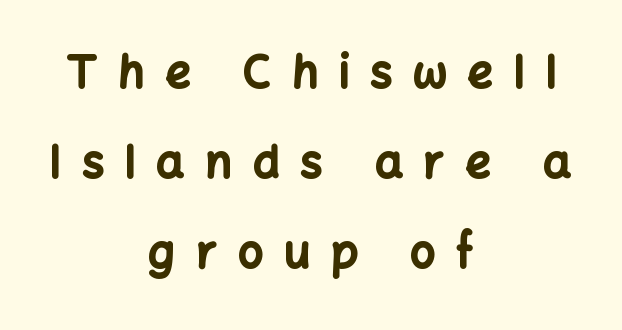
{"serif": "no", "italic": "no", "bold": "yes", "weight": "bold", "width": "normal", "stroke_contrast": "low", "x_height": "medium", "monospaced": "no", "underline": "no", "align": "center", "line_spacing": "loose", "line_spacing_ratio": 2.04, "letter_spacing": "wide", "letter_spacing_em": 0.48, "glyph_px": 44}
